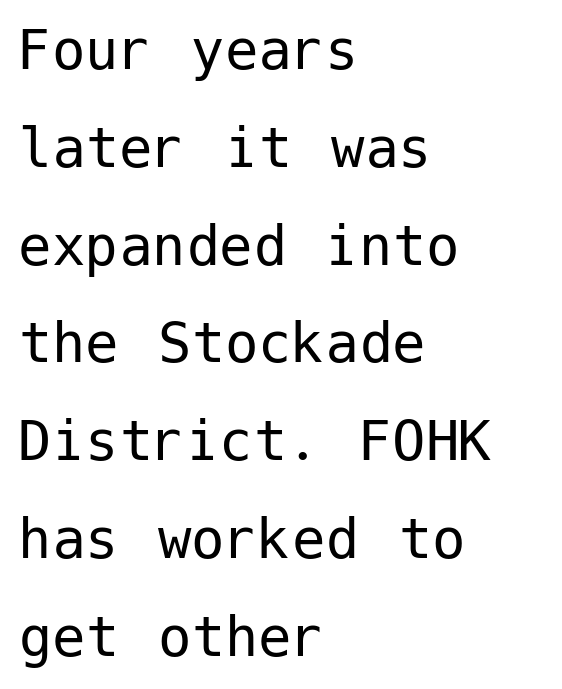
Notice how the stems are strictly vertical — no italics here. Examine the stroke ends and you'll find no serifs. The line-height multiplier appears to be the usual default. You could call the tracking neutral — neither tight nor loose.
